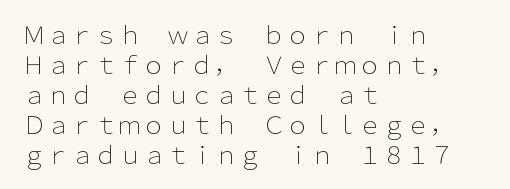
{"italic": "no", "bold": "no", "underline": "no", "align": "left", "line_spacing": "normal", "line_spacing_ratio": 1.25, "letter_spacing": "normal", "letter_spacing_em": 0.0, "glyph_px": 24}
